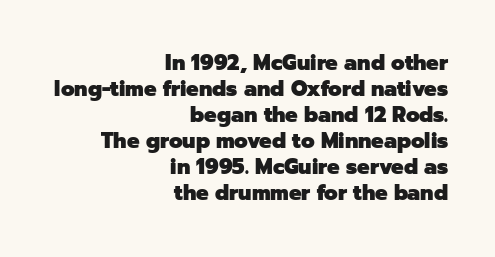
Q: Is the text bold? A: Yes.
Q: Is the text italic (slanted)? A: No, it is upright.
Q: Is the text underlined? A: No.
Q: How is the paragraph aligned? A: Right-aligned.
Q: Is the spacing between letters normal or unusually wide? A: Normal.
